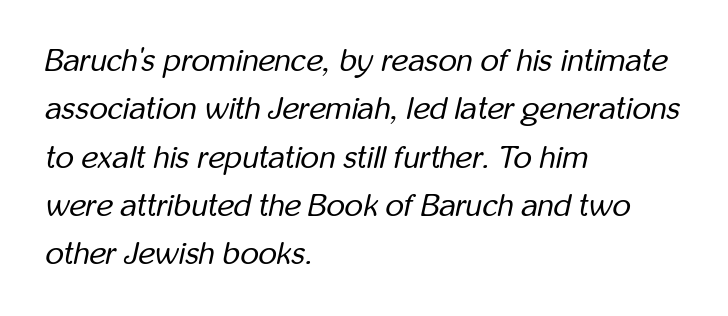
The lettering tilts uniformly, giving the passage an italic look. Think of a printed novel: that variable character pitch is what you see here. Line beginnings align vertically; line endings do not. Stem width sits at or under what a default text font uses. The passage shown has conventional tracking throughout.
